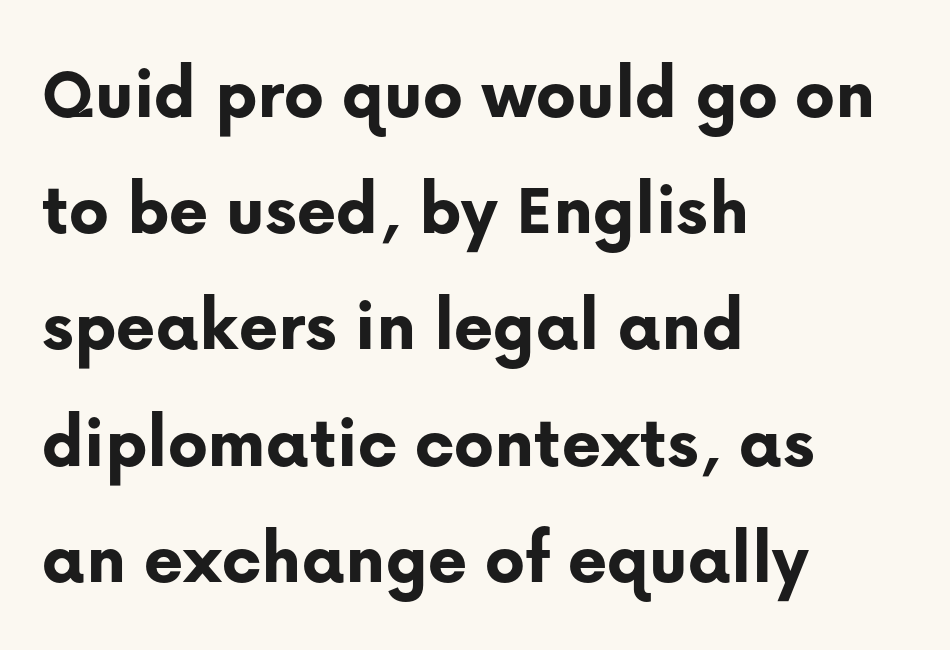
Q: Is the text bold? A: Yes.
Q: Is the text italic (slanted)? A: No, it is upright.
Q: Is the typeface a serif or a sans-serif typeface? A: Sans-serif.
Q: Is the text underlined? A: No.
Q: How is the paragraph aligned? A: Left-aligned.
Q: Is the spacing between letters normal or unusually wide? A: Normal.
Q: Is the spacing between lines tight, normal or loose? A: Normal.
Q: Width (condensed, normal, or wide)? A: Normal.
Q: Stroke contrast? A: Low.
Q: x-height? A: Medium.
Q: Monospaced? A: No.
